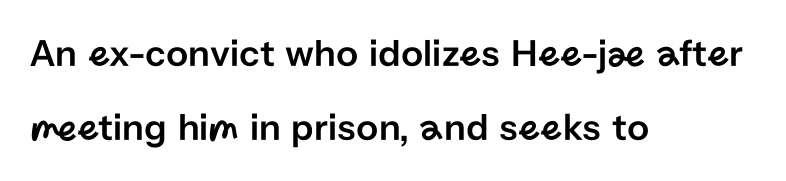
The image shows 39 px sans-serif type, upright; set left-aligned, loose line spacing (1.9x), normal letter spacing, not underlined; low stroke contrast and a medium x-height.
